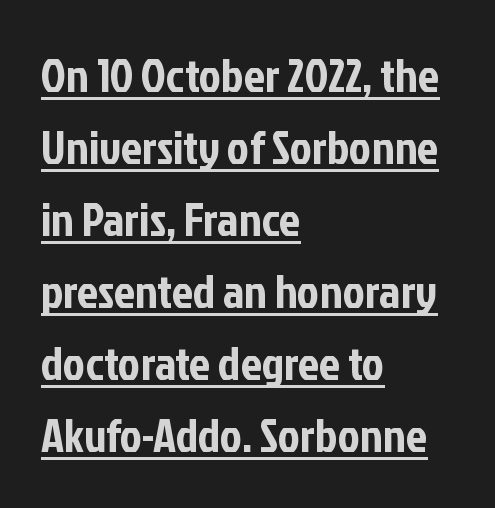
Q: Is the text italic (slanted)? A: No, it is upright.
Q: Is the typeface a serif or a sans-serif typeface? A: Sans-serif.
Q: Is the text underlined? A: Yes.
Q: How is the paragraph aligned? A: Left-aligned.
Q: Is the spacing between letters normal or unusually wide? A: Normal.
Q: Is the spacing between lines tight, normal or loose? A: Normal.
Q: Width (condensed, normal, or wide)? A: Condensed.
Q: Stroke contrast? A: Low.
Q: x-height? A: Medium.
Q: Monospaced? A: No.
